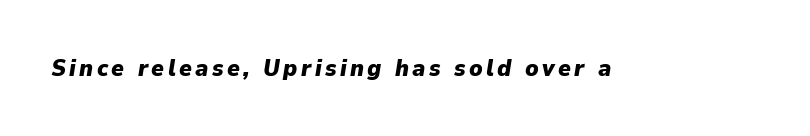
{"italic": "yes", "lean": "right", "slant_degrees": 9, "bold": "yes", "underline": "no", "glyph_px": 24}
